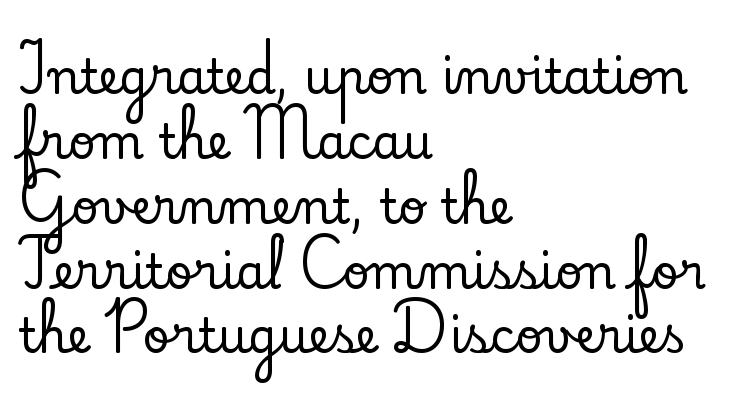
{"serif": "yes", "italic": "no", "width": "normal", "stroke_contrast": "low", "x_height": "small", "monospaced": "no", "underline": "no", "align": "left", "line_spacing": "normal", "line_spacing_ratio": 1.38, "letter_spacing": "normal", "letter_spacing_em": 0.0, "glyph_px": 47}
